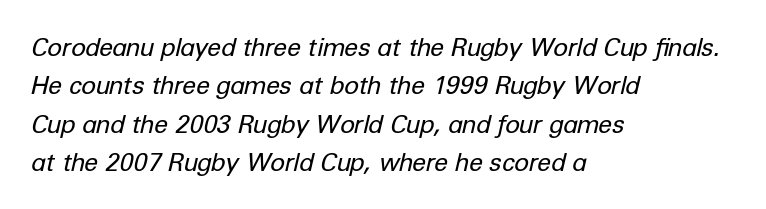
Q: Is the text bold? A: No.
Q: Is the text italic (slanted)? A: Yes, it leans right by about 12 degrees.
Q: Is the text underlined? A: No.
Q: How is the paragraph aligned? A: Left-aligned.
Q: Is the spacing between letters normal or unusually wide? A: Normal.
Q: Is the spacing between lines tight, normal or loose? A: Normal.
